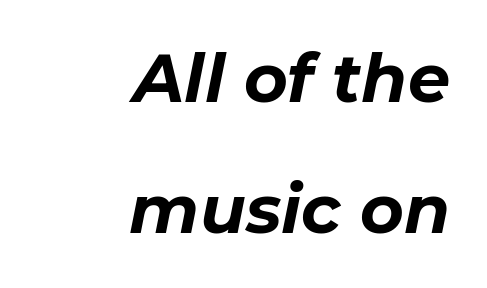
{"italic": "yes", "lean": "right", "slant_degrees": 11, "bold": "yes", "weight": "bold", "width": "normal", "stroke_contrast": "low", "x_height": "medium", "monospaced": "no", "underline": "no", "align": "right", "line_spacing": "loose", "line_spacing_ratio": 1.96, "letter_spacing": "normal", "letter_spacing_em": 0.0, "glyph_px": 67}
